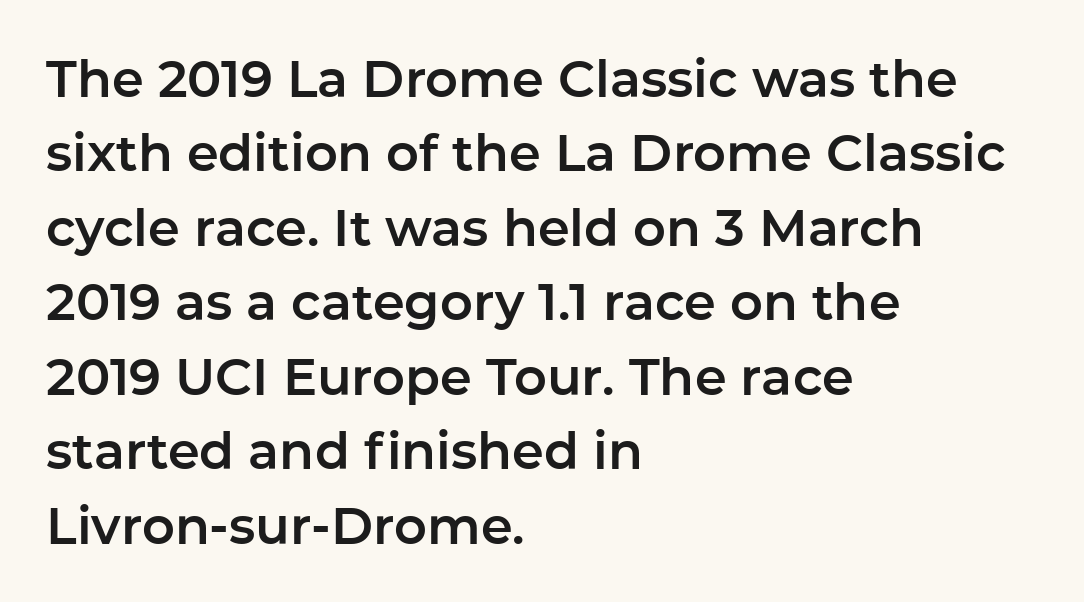
These lines keep a tight, regular rhythm from letter to letter. This is sans-serif lettering, the kind often seen on screens and signage. This sample keeps an unexceptional amount of space between lines. Short and long lines alike share a common starting point at left.
